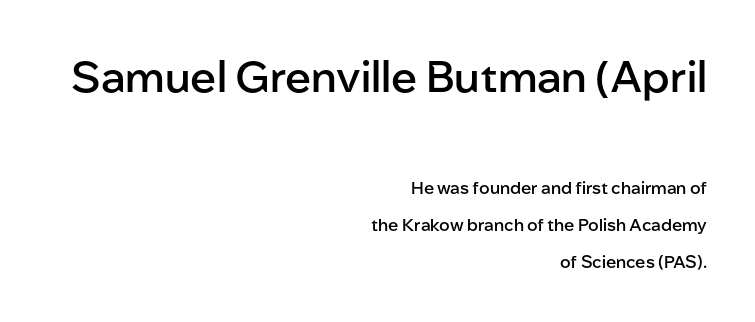
Notice the strokes are somewhat thickened but not fully heavy: this is a semibold. If you measured baseline to baseline, you'd find a long distance. Designer's note — italics off, roman on. Each row of text sits above clean, open space. In this sample the first text group is rendered at the bigger scale.
